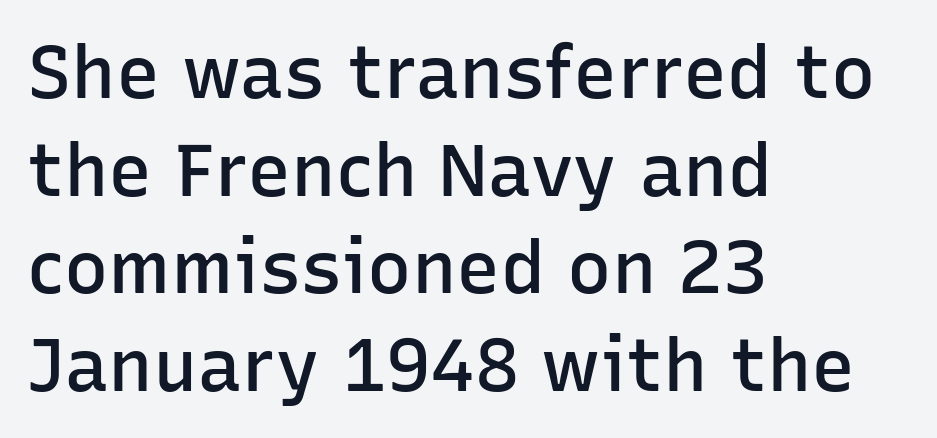
Tracking value appears to be zero — textbook default spacing. This rendering uses left alignment, leaving the right contour irregular. Check under the words: just untouched page. These lines sit exactly where default settings would place them.
